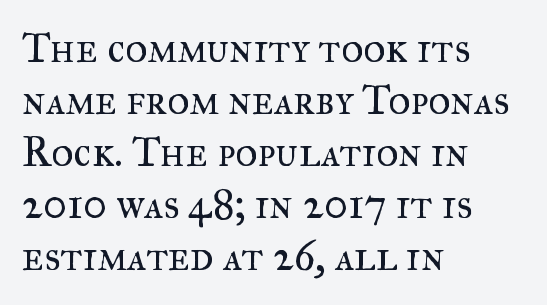
Nothing unusual about the tracking: characters are spaced as the font intends. Little horizontal feet cap the strokes, marking this as serif type. The letters stand straight up with perfectly vertical stems. Descender tails drop into unmarked territory.
